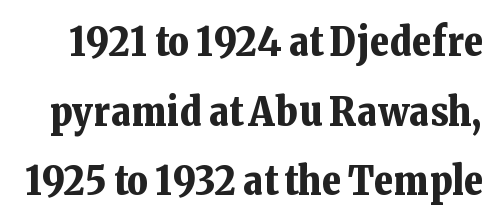
Ordinary non-slanted type is in use. The gaps between neighbouring characters are ordinary and unremarkable. The area under the type is left untouched. The designer went with a serif here, giving each stem small feet.
